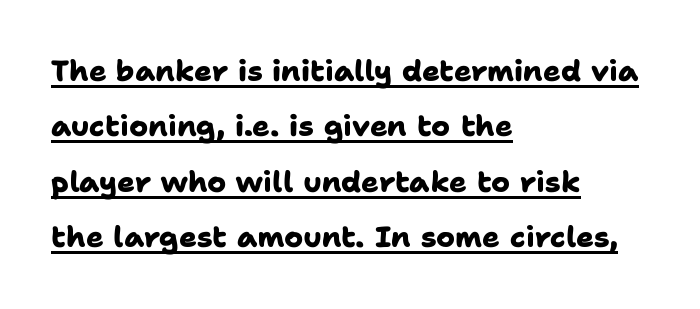
{"serif": "no", "bold": "yes", "weight": "heavy", "width": "normal", "stroke_contrast": "low", "x_height": "medium", "monospaced": "no", "underline": "yes", "align": "left", "line_spacing": "loose", "line_spacing_ratio": 1.91, "letter_spacing": "normal", "letter_spacing_em": 0.0, "glyph_px": 29}
